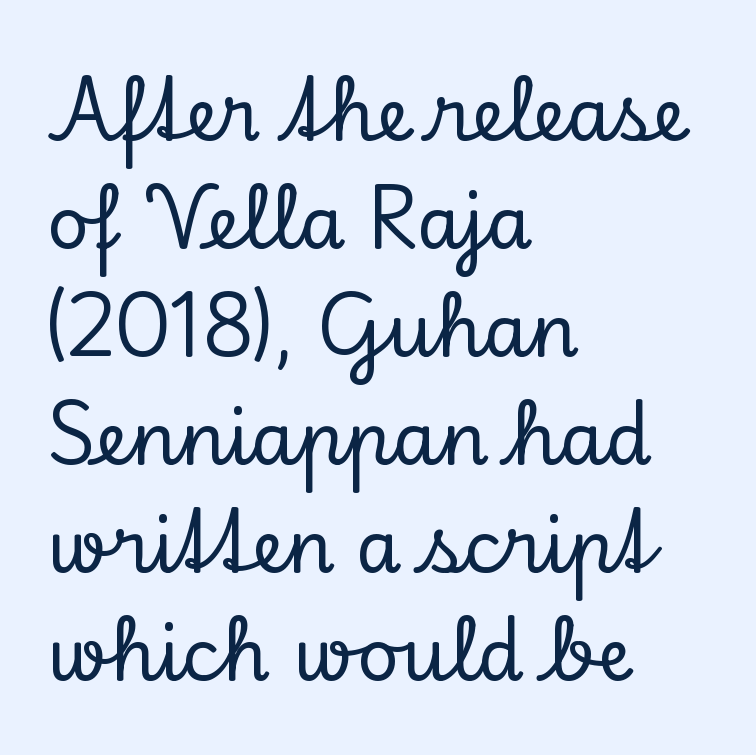
Vertical spacing — default. Caption: standard tracking, unaltered. The space directly below the letters is spotless. Varying glyph widths throughout — classic text-font behaviour. The lines are quadded left.
